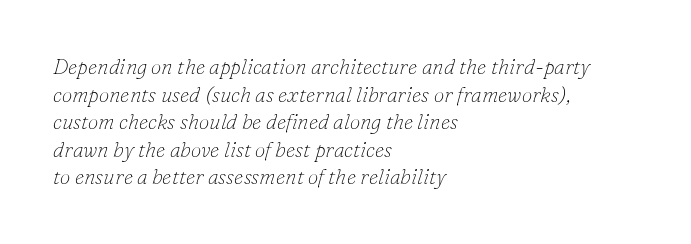
Just letters on the line, the space beneath them empty. This sample uses plain, unmodified letter spacing. Nothing heavy about these letters — not bold at all. Reading down the block, your eye returns to a fixed left position each line.
